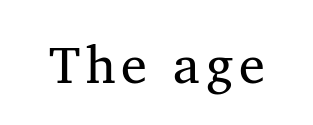
Q: Is the text bold? A: No.
Q: Is the typeface a serif or a sans-serif typeface? A: Serif.
Q: Is the text underlined? A: No.
Q: Width (condensed, normal, or wide)? A: Normal.
Q: Stroke contrast? A: Medium.
Q: x-height? A: Medium.
Q: Monospaced? A: No.
